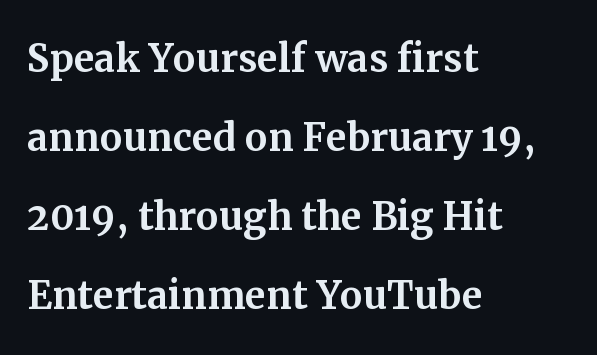
Q: Is the text italic (slanted)? A: No, it is upright.
Q: Is the typeface a serif or a sans-serif typeface? A: Serif.
Q: Is the text underlined? A: No.
Q: How is the paragraph aligned? A: Left-aligned.
Q: Is the spacing between letters normal or unusually wide? A: Normal.
Q: Is the spacing between lines tight, normal or loose? A: Normal.
Q: Width (condensed, normal, or wide)? A: Normal.
Q: Stroke contrast? A: Medium.
Q: x-height? A: Medium.
Q: Monospaced? A: No.
